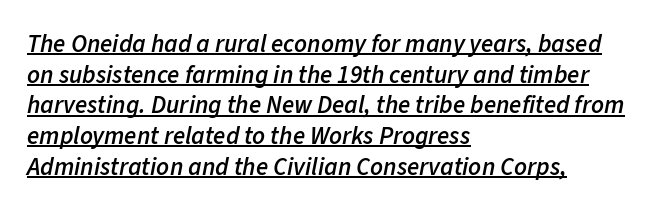
{"italic": "yes", "lean": "right", "slant_degrees": 11, "bold": "semi", "underline": "yes", "align": "left", "line_spacing_ratio": 1.23, "letter_spacing": "normal", "letter_spacing_em": 0.0, "glyph_px": 25}
